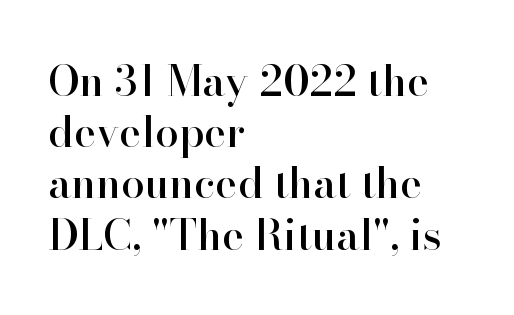
The image shows 42 px serif type, upright; set left-aligned, line spacing 1.22x, normal letter spacing, not underlined; high stroke contrast and a small x-height.
